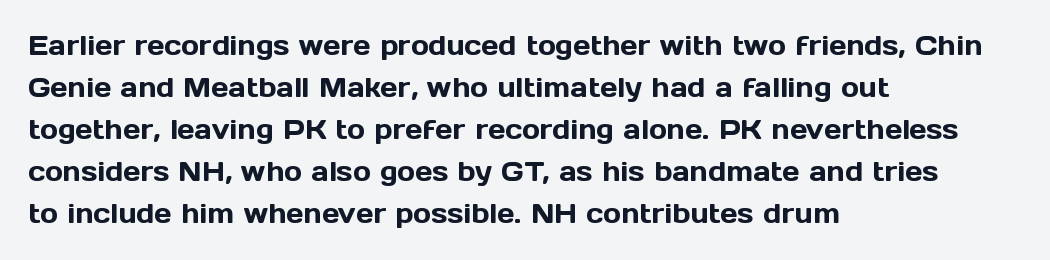
Quick note: underline off. The typesetter chose a ragged-right arrangement here. Posture: straight, roman, zero tilt. Leading: standard. Words appear dense and cohesive because spacing is normal.
